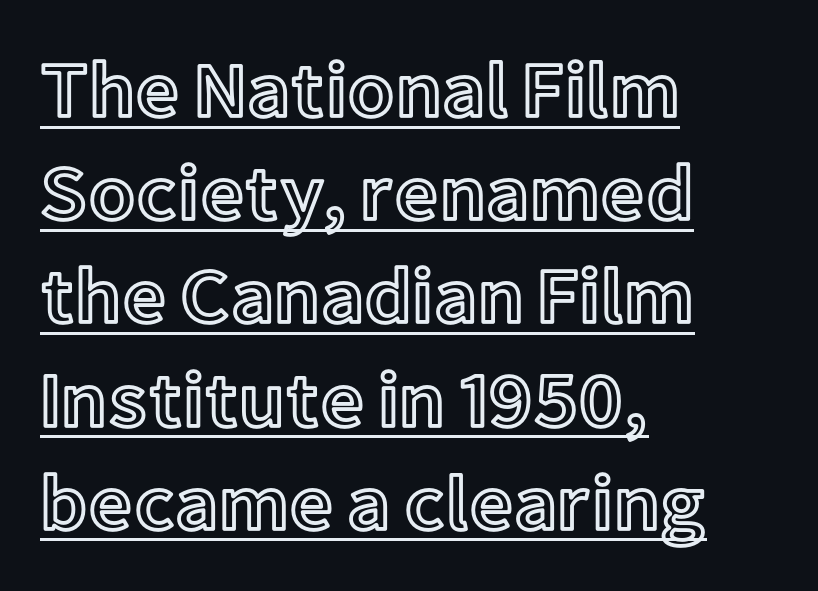
{"italic": "no", "width": "normal", "x_height": "medium", "monospaced": "no", "underline": "yes", "align": "left", "line_spacing": "normal", "line_spacing_ratio": 1.34, "letter_spacing": "normal", "letter_spacing_em": 0.0, "glyph_px": 77}
